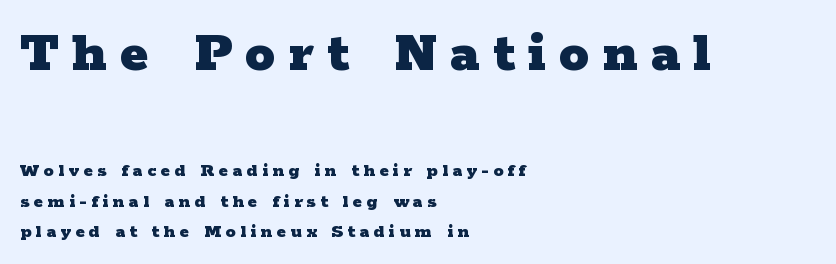
The letters are bold, with thick, heavy strokes. The type family on display is of the serif kind. Compared with a centered layout, this one pins lines to the left instead. The typography opts for an upright posture over an oblique one. Larger block? The one above; the one below is distinctly smaller.
